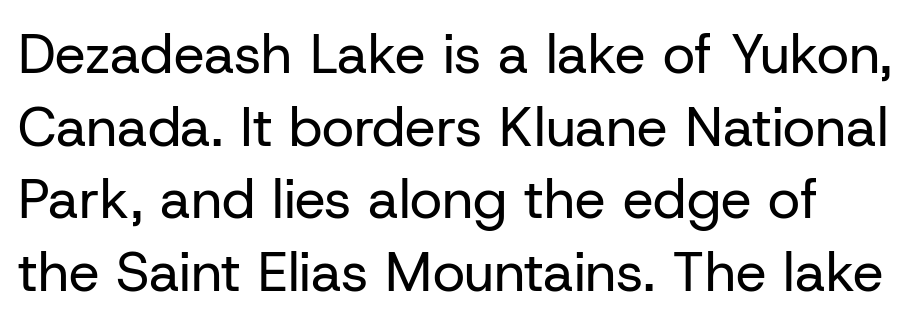
The strokes carry an ordinary text weight at most. You can tell from the bare stems that sans-serif type was used. Default kerning and tracking; the words read as compact shapes. Notice how descenders clear the ascenders below comfortably — that's standard leading. These lines were composed using upright roman letters.
